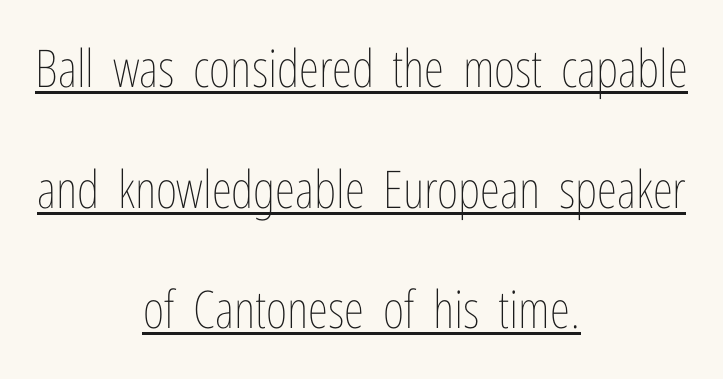
The image shows 52 px thin, condensed type, upright; set centered, loose line spacing (2.32x), normal letter spacing, underlined; low stroke contrast and a medium x-height.
